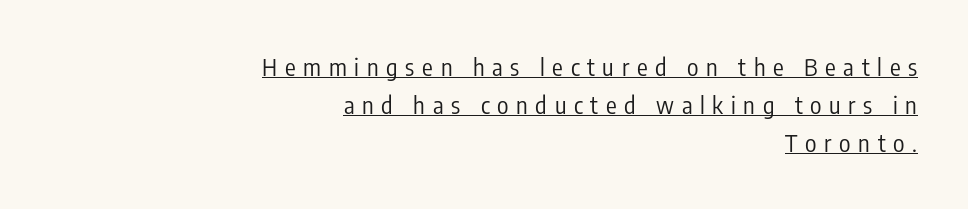
{"italic": "no", "bold": "no", "underline": "yes", "align": "right", "line_spacing": "normal", "line_spacing_ratio": 1.58, "letter_spacing": "wide", "letter_spacing_em": 0.32, "glyph_px": 24}
